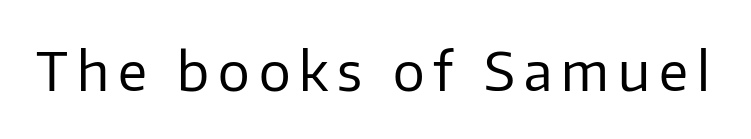
{"serif": "no", "italic": "no", "bold": "no", "weight": "regular", "width": "normal", "stroke_contrast": "low", "x_height": "medium", "monospaced": "no", "underline": "no", "glyph_px": 53}
